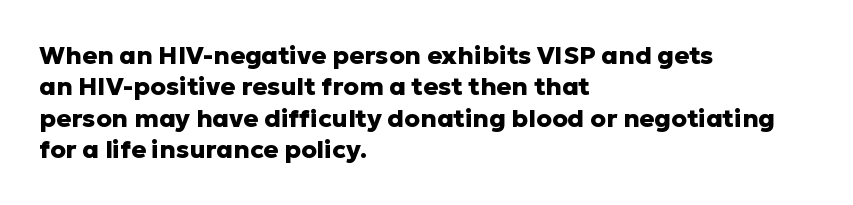
Horizontal alignment here is leftward, the default for most running prose. These lines were composed using upright roman letters. Quick note: underline off. Words appear dense and cohesive because spacing is normal. Honestly, the row spacing looks completely unremarkable. Heft: maximum for text — a bold.
